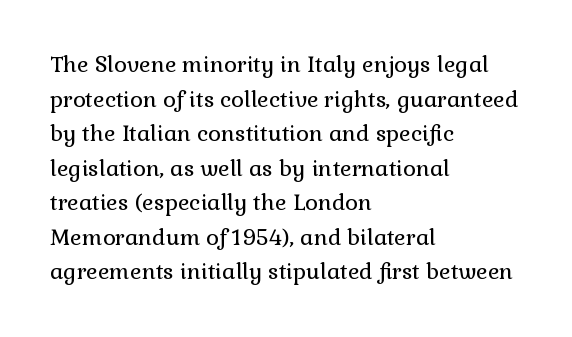
The image shows 22 px text type, upright; set left-aligned, normal line spacing (1.57x), normal letter spacing, not underlined.
